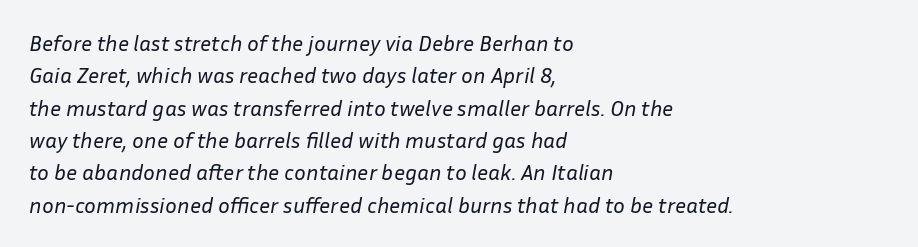
The leading is moderate, giving the passage an even texture. The letters are slanted; this is an italic face. Each line starts at the same left margin while the right side varies. The words here are not underlined. Compared with typical body copy, the letter spacing here is the same. Stems and bowls with no extra thickness — not bold.
